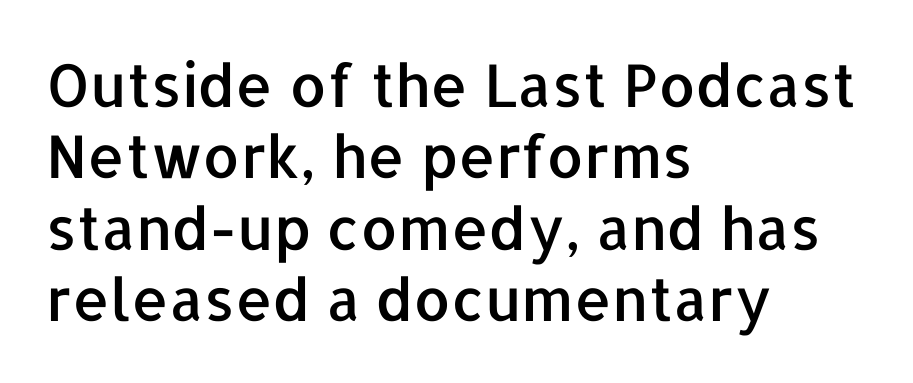
{"serif": "no", "italic": "no", "width": "normal", "stroke_contrast": "low", "x_height": "medium", "monospaced": "no", "underline": "no", "align": "left", "line_spacing_ratio": 1.21, "letter_spacing": "normal", "letter_spacing_em": 0.0, "glyph_px": 59}
